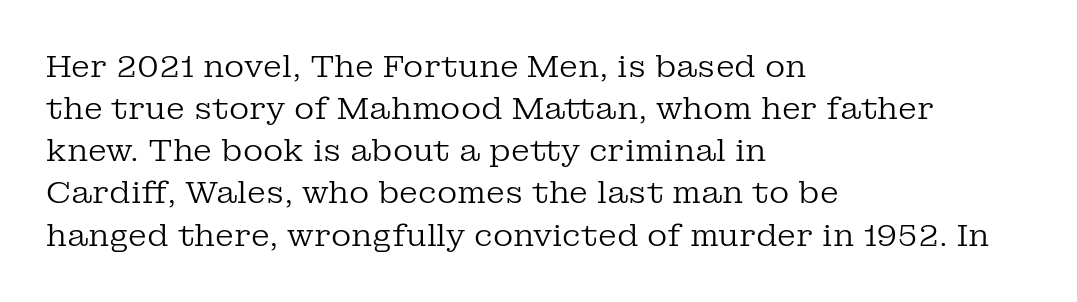
The image shows 31 px regular-weight serif type, upright; set left-aligned, normal line spacing (1.36x), normal letter spacing, not underlined; low stroke contrast and a medium x-height.
